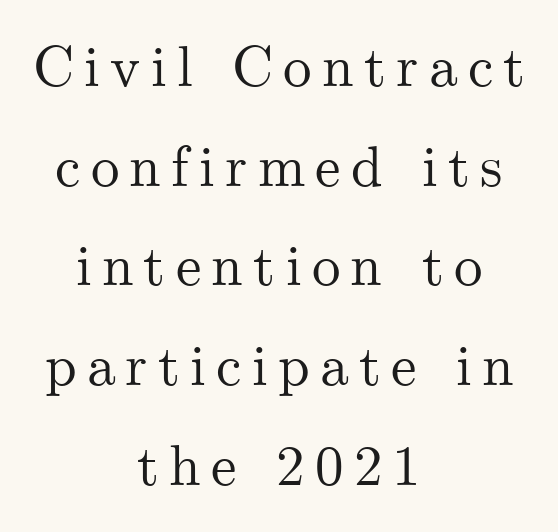
The image shows 57 px serif type, upright; set centered, line spacing 1.75x, not underlined; medium stroke contrast and a small x-height.
